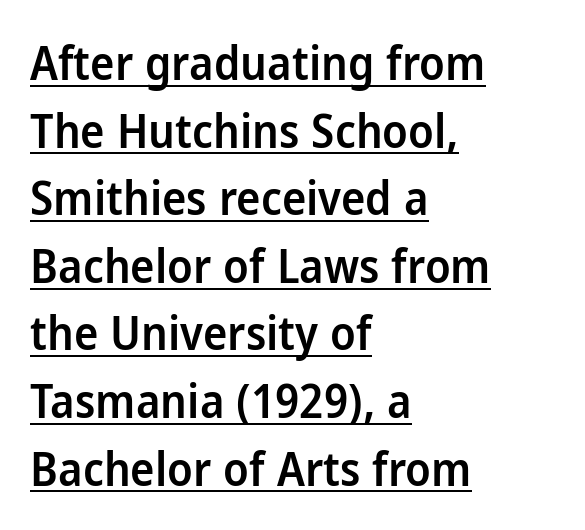
The image shows 46 px semibold sans-serif type, upright; set left-aligned, normal line spacing (1.47x), normal letter spacing, underlined; low stroke contrast and a medium x-height.
